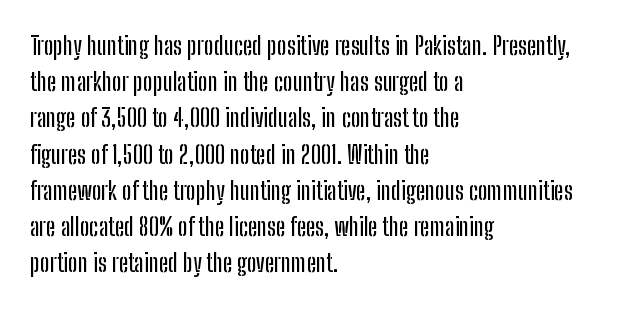
This sample keeps an unexceptional amount of space between lines. Characters follow at the spacing the type designer built in. Leftover space on each line is placed entirely after the last word. Nobody drew a line under any word here. The font's upright variant was chosen for this text.
